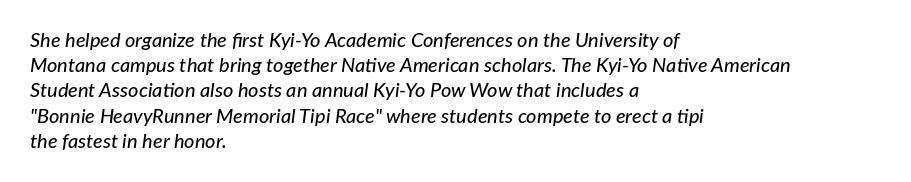
{"italic": "yes", "lean": "right", "slant_degrees": 7, "underline": "no", "align": "left", "line_spacing": "normal", "line_spacing_ratio": 1.26, "letter_spacing": "normal", "letter_spacing_em": 0.0, "glyph_px": 20}
